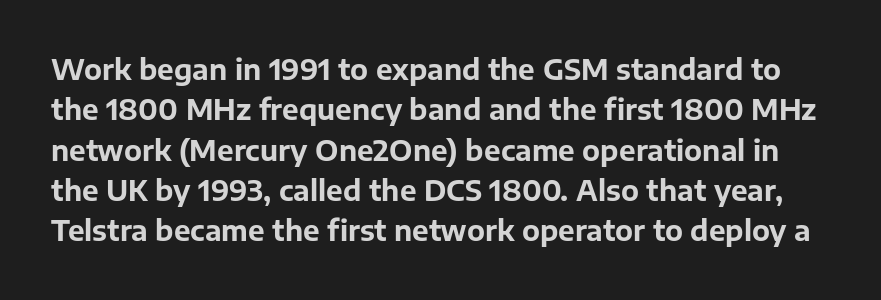
{"serif": "no", "italic": "no", "bold": "yes", "weight": "bold", "width": "normal", "stroke_contrast": "low", "x_height": "medium", "monospaced": "no", "underline": "no", "line_spacing": "normal", "line_spacing_ratio": 1.44, "letter_spacing": "normal", "letter_spacing_em": 0.0, "glyph_px": 28}
